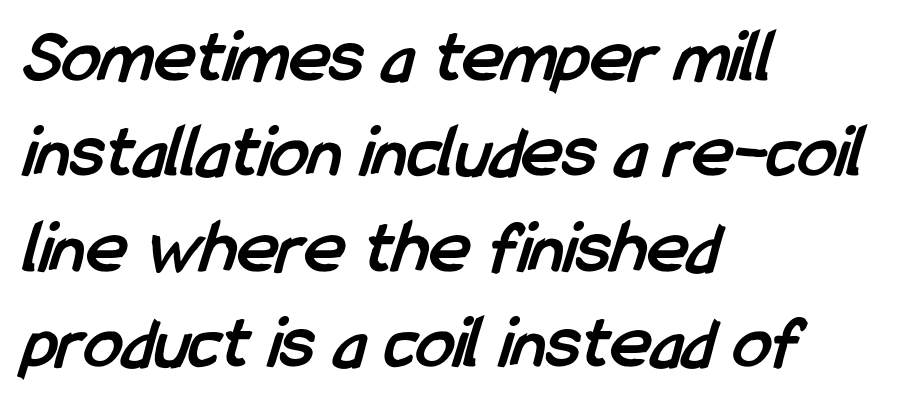
Q: Is the text bold? A: Yes.
Q: Is the typeface a serif or a sans-serif typeface? A: Sans-serif.
Q: Is the text underlined? A: No.
Q: How is the paragraph aligned? A: Left-aligned.
Q: Is the spacing between letters normal or unusually wide? A: Normal.
Q: Width (condensed, normal, or wide)? A: Condensed.
Q: Stroke contrast? A: Low.
Q: x-height? A: Medium.
Q: Monospaced? A: No.
